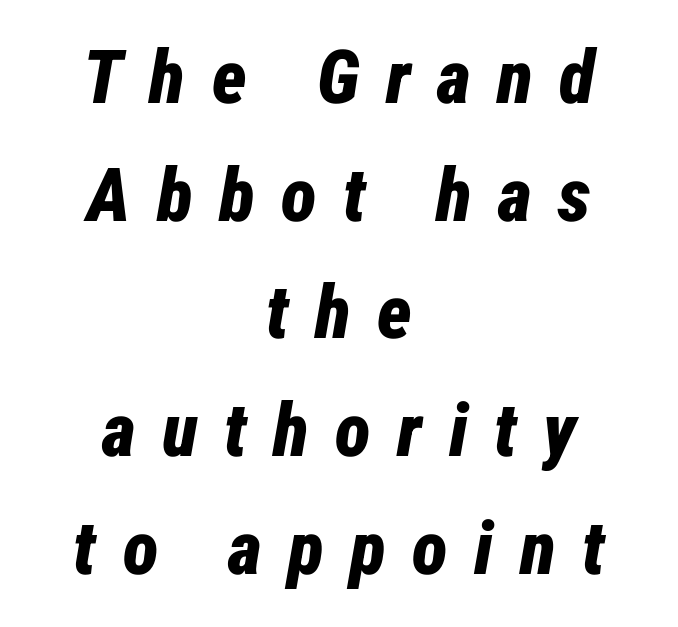
{"italic": "yes", "lean": "right", "slant_degrees": 12, "bold": "yes", "weight": "bold", "width": "condensed", "stroke_contrast": "low", "x_height": "medium", "monospaced": "no", "underline": "no", "align": "center", "line_spacing": "normal", "line_spacing_ratio": 1.59, "letter_spacing": "wide", "letter_spacing_em": 0.36, "glyph_px": 74}
